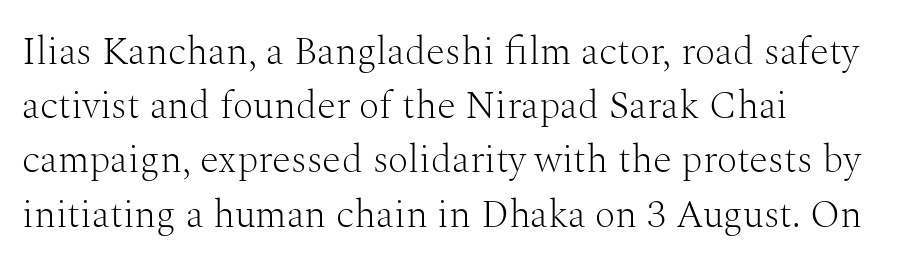
The letters stand straight up with perfectly vertical stems. Proportional: the letters do not fall into vertical columns. The font sits on the lighter half of the weight spectrum, regular included. The zone under the glyphs is completely vacant. The characters display serif detailing at their extremities.
